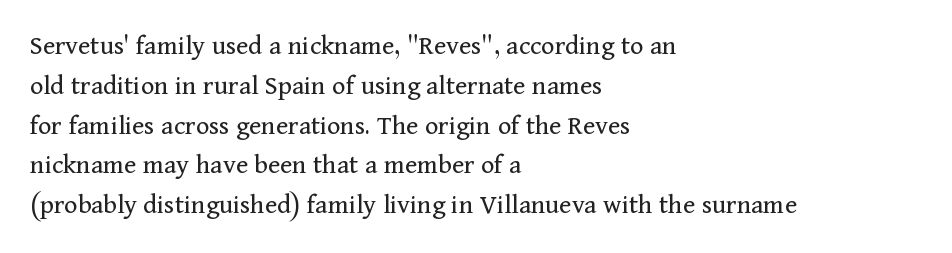
{"serif": "yes", "italic": "no", "bold": "no", "weight": "regular", "width": "normal", "stroke_contrast": "medium", "x_height": "medium", "monospaced": "no", "underline": "no", "align": "left", "line_spacing": "normal", "line_spacing_ratio": 1.42, "letter_spacing": "normal", "letter_spacing_em": 0.0, "glyph_px": 28}
